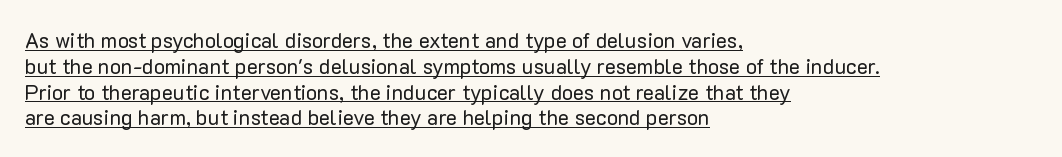
Q: Is the text bold? A: No.
Q: Is the text italic (slanted)? A: No, it is upright.
Q: Is the text underlined? A: Yes.
Q: How is the paragraph aligned? A: Left-aligned.
Q: Is the spacing between letters normal or unusually wide? A: Normal.
